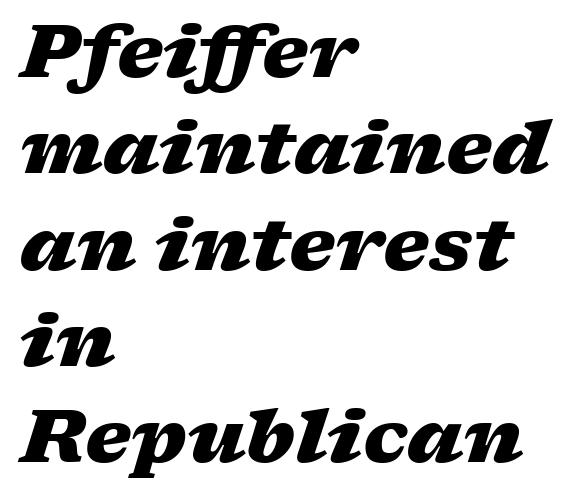
The image shows 73 px heavy, wide type, italic (leaning right); set left-aligned, normal line spacing (1.32x), normal letter spacing, not underlined; low stroke contrast and a medium x-height.
